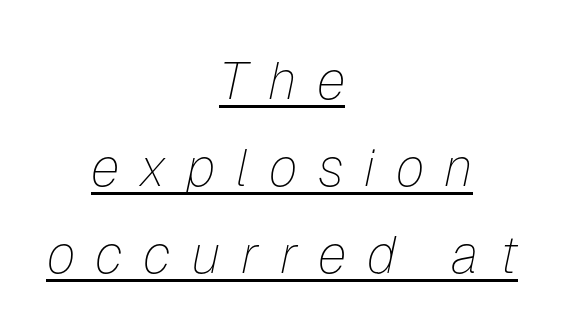
A centered setting, common on invitations and titles, is used for this passage. The designer left line spacing at the default. The axis of the letterforms is tilted away from vertical. Ink coverage per letter is moderate at most. Does a line run under the words? Yes, clearly.
